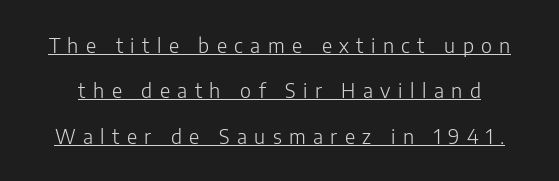
Q: Is the text bold? A: No.
Q: Is the text italic (slanted)? A: No, it is upright.
Q: Is the text underlined? A: Yes.
Q: Is the spacing between letters normal or unusually wide? A: Unusually wide.
Q: Is the spacing between lines tight, normal or loose? A: Loose.
